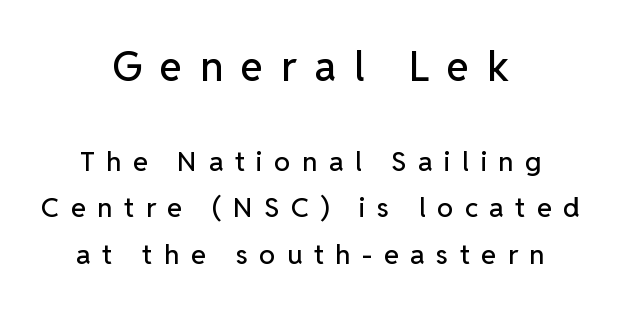
The image shows 41 px sans-serif type, upright; set centered, line spacing 1.73x, unusually wide letter spacing (+0.43 em), not underlined; the first (top) block is 1.52x larger; low stroke contrast and a medium x-height.
